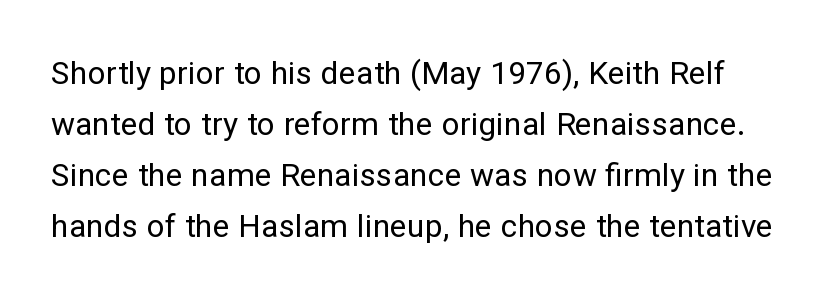
{"serif": "no", "italic": "no", "bold": "no", "weight": "regular", "width": "normal", "stroke_contrast": "low", "x_height": "medium", "monospaced": "no", "underline": "no", "line_spacing": "normal", "line_spacing_ratio": 1.59, "letter_spacing": "normal", "letter_spacing_em": 0.0, "glyph_px": 32}
